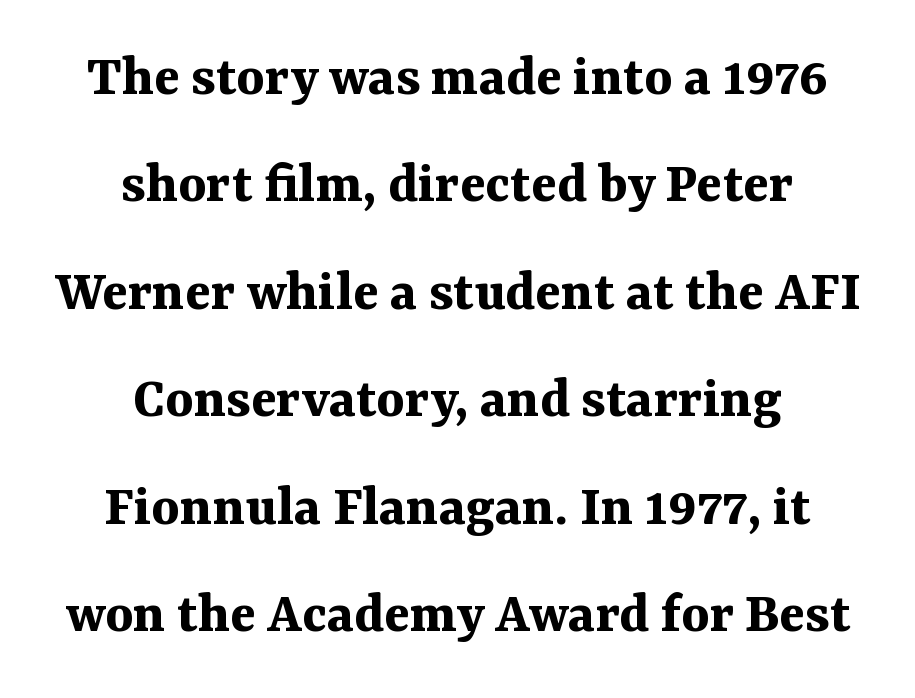
Plain, unruled lines of type. Little horizontal feet cap the strokes, marking this as serif type. You'd pick this weight for a headline — it's a proper bold. Notice how the stems are strictly vertical — no italics here. The line texture is even and compact thanks to regular tracking. Note the varied advance widths — an 'i' is clearly narrower than an 'm'.
